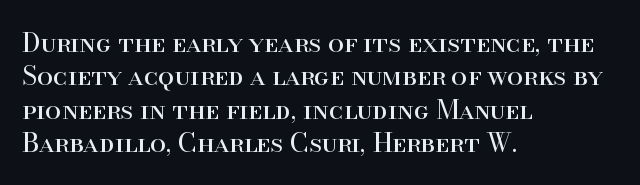
{"italic": "no", "bold": "no", "underline": "no", "align": "left", "line_spacing": "normal", "line_spacing_ratio": 1.28, "letter_spacing": "normal", "letter_spacing_em": 0.0, "glyph_px": 26}
